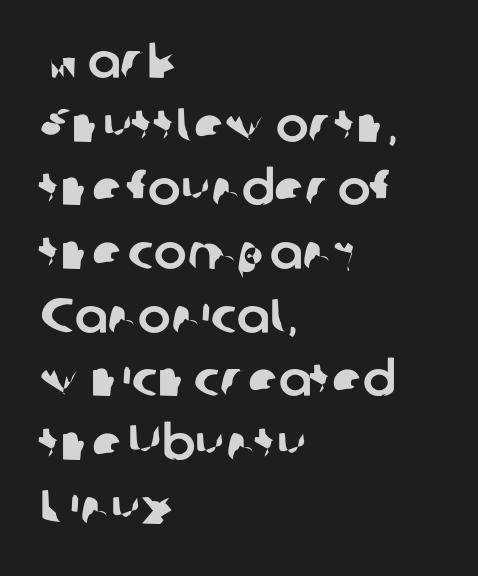
{"serif": "no", "width": "normal", "stroke_contrast": "low", "x_height": "medium", "monospaced": "no", "underline": "no", "align": "left", "line_spacing": "normal", "line_spacing_ratio": 1.3, "letter_spacing": "normal", "letter_spacing_em": 0.0, "glyph_px": 49}
